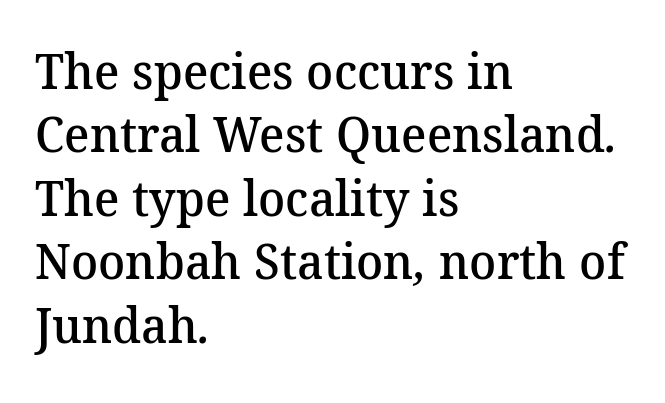
The rendering uses natural spacing where letterforms have individual widths. Weight check: semibold — heavier than regular, not quite bold. Decoration check: the copy has no underline. Horizontally, the lines are justified to the leading edge only.
